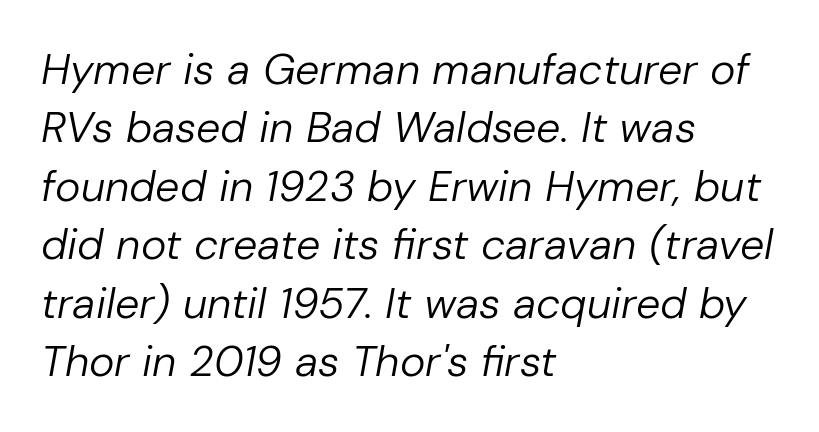
Q: Is the text bold? A: No.
Q: Is the text italic (slanted)? A: Yes, it leans right by about 10 degrees.
Q: Is the text underlined? A: No.
Q: How is the paragraph aligned? A: Left-aligned.
Q: Is the spacing between letters normal or unusually wide? A: Normal.
Q: Is the spacing between lines tight, normal or loose? A: Normal.
Q: Width (condensed, normal, or wide)? A: Normal.
Q: Stroke contrast? A: Low.
Q: x-height? A: Medium.
Q: Monospaced? A: No.
